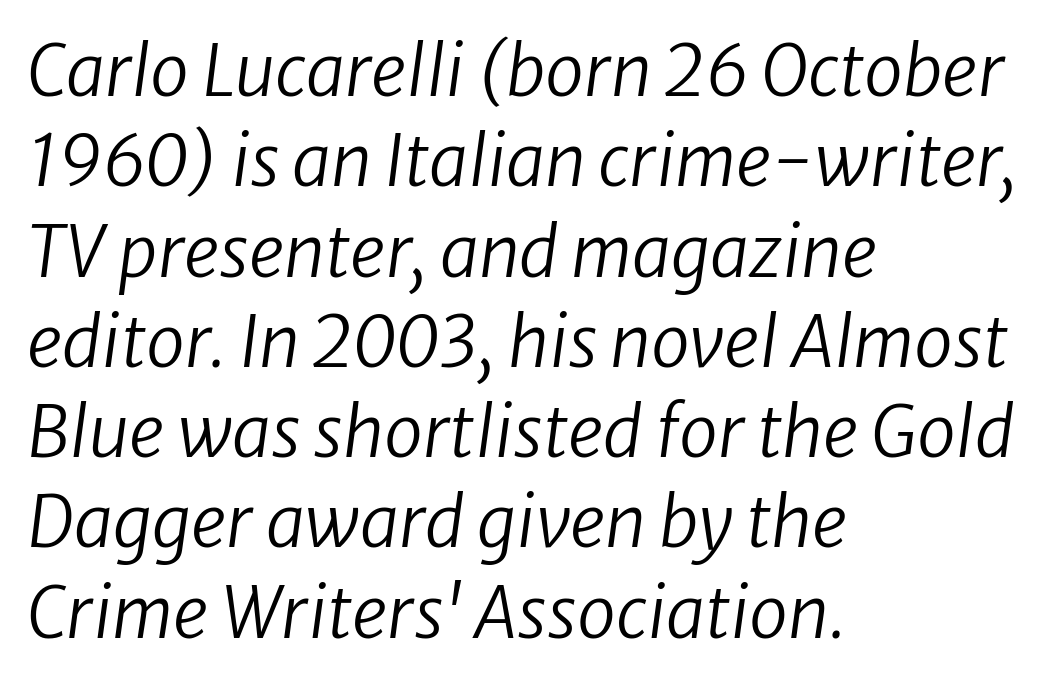
The image shows 70 px regular-weight type, italic (leaning right); set left-aligned, normal line spacing (1.29x), normal letter spacing, not underlined; low stroke contrast and a medium x-height.
